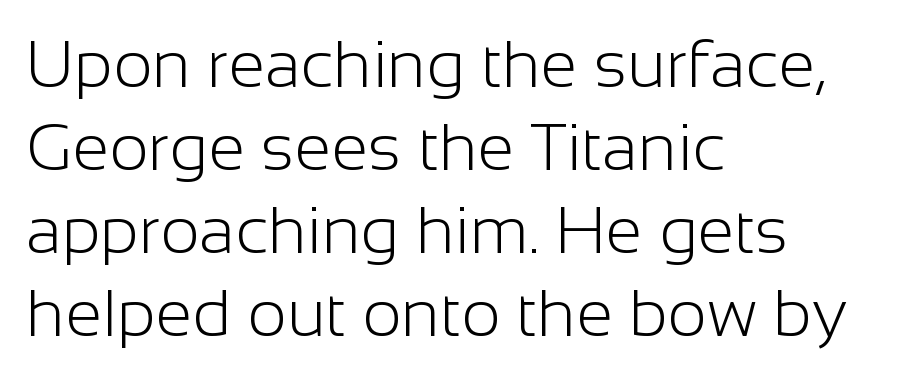
The image shows 67 px light sans-serif type, upright; set left-aligned, line spacing 1.24x, normal letter spacing, not underlined; low stroke contrast and a medium x-height.
